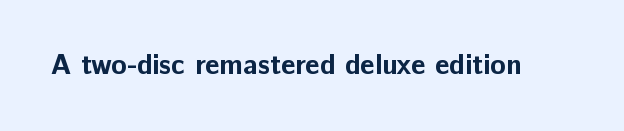
Q: Is the text bold? A: Yes.
Q: Is the text italic (slanted)? A: No, it is upright.
Q: Is the typeface a serif or a sans-serif typeface? A: Sans-serif.
Q: Is the text underlined? A: No.
Q: Is the spacing between letters normal or unusually wide? A: Normal.
Q: Width (condensed, normal, or wide)? A: Normal.
Q: Stroke contrast? A: Low.
Q: x-height? A: Medium.
Q: Monospaced? A: No.
